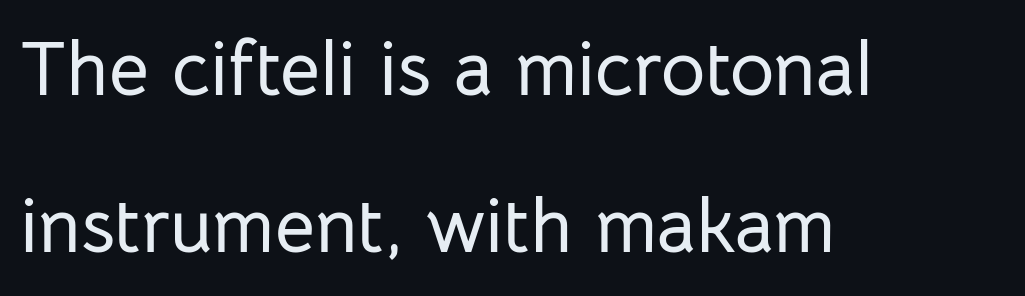
{"serif": "no", "italic": "no", "width": "normal", "stroke_contrast": "low", "x_height": "medium", "monospaced": "no", "underline": "no", "align": "left", "line_spacing": "loose", "line_spacing_ratio": 2.04, "letter_spacing": "normal", "letter_spacing_em": 0.0, "glyph_px": 77}
